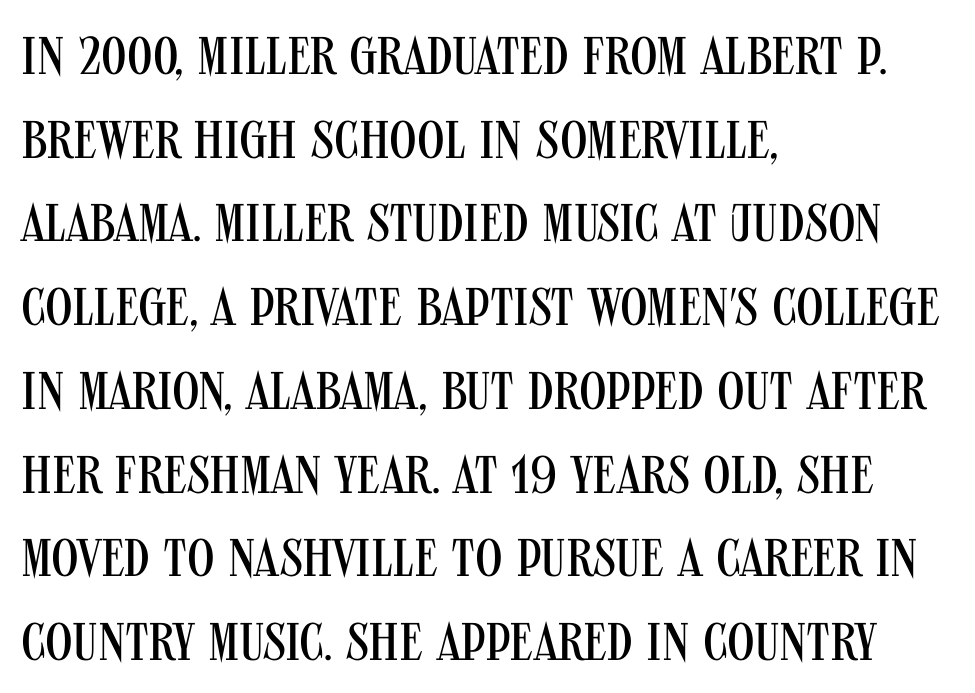
The image shows 53 px regular-weight, condensed sans-serif type, upright; set left-aligned, normal line spacing (1.58x), normal letter spacing, not underlined; medium stroke contrast and a large x-height.
